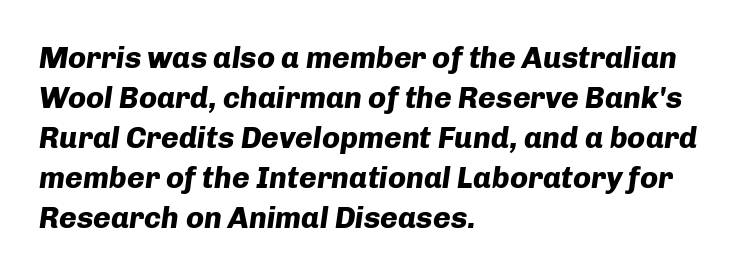
The image shows 30 px heavy type, italic (leaning right); set left-aligned, normal line spacing (1.33x), normal letter spacing, not underlined; low stroke contrast and a medium x-height.
